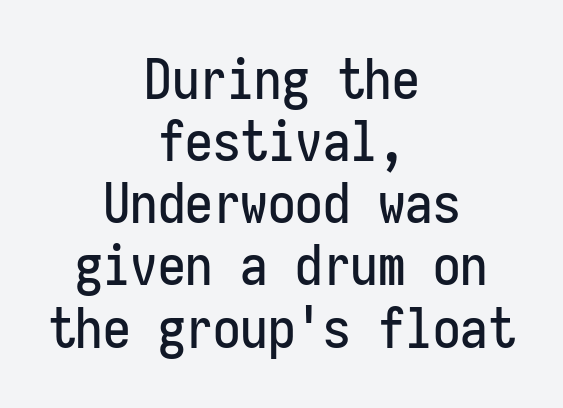
The image shows 55 px condensed sans-serif type, upright, monospaced; set centered, tight line spacing (1.13x), normal letter spacing, not underlined; low stroke contrast and a medium x-height.
